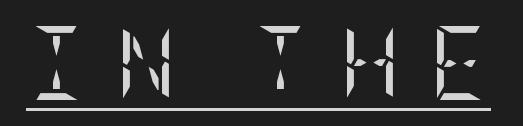
{"serif": "yes", "italic": "no", "bold": "no", "weight": "regular", "width": "condensed", "stroke_contrast": "low", "x_height": "large", "underline": "yes", "letter_spacing": "wide", "letter_spacing_em": 0.4, "glyph_px": 74}
